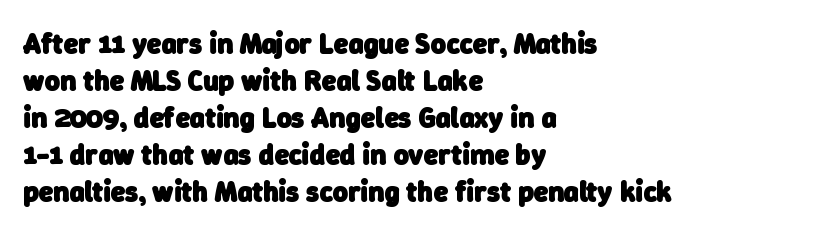
The image shows 29 px heavy sans-serif type; set left-aligned, normal line spacing (1.28x), normal letter spacing, not underlined; low stroke contrast and a medium x-height.
